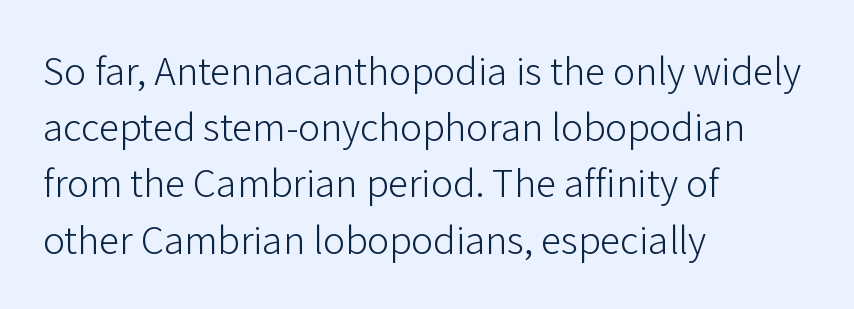
Q: Is the text bold? A: No.
Q: Is the text italic (slanted)? A: No, it is upright.
Q: Is the typeface a serif or a sans-serif typeface? A: Sans-serif.
Q: Is the text underlined? A: No.
Q: How is the paragraph aligned? A: Left-aligned.
Q: Is the spacing between letters normal or unusually wide? A: Normal.
Q: Is the spacing between lines tight, normal or loose? A: Normal.
Q: Width (condensed, normal, or wide)? A: Normal.
Q: Stroke contrast? A: Low.
Q: x-height? A: Medium.
Q: Monospaced? A: No.
